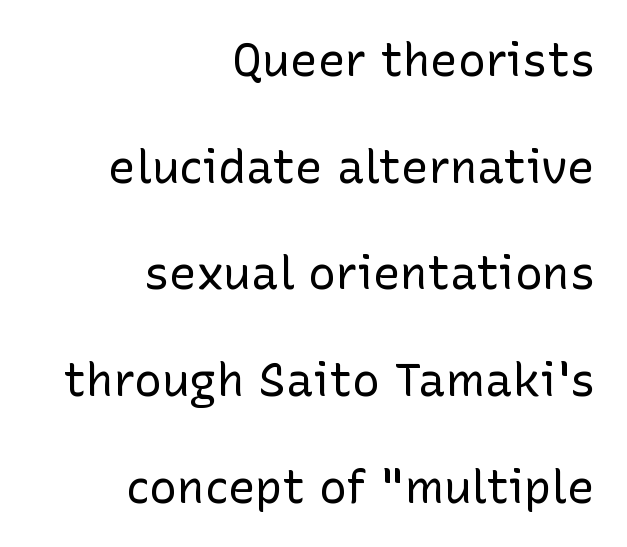
Q: Is the text bold? A: No.
Q: Is the text italic (slanted)? A: No, it is upright.
Q: Is the typeface a serif or a sans-serif typeface? A: Sans-serif.
Q: Is the text underlined? A: No.
Q: How is the paragraph aligned? A: Right-aligned.
Q: Is the spacing between letters normal or unusually wide? A: Normal.
Q: Is the spacing between lines tight, normal or loose? A: Loose.
Q: Width (condensed, normal, or wide)? A: Normal.
Q: Stroke contrast? A: Low.
Q: x-height? A: Medium.
Q: Monospaced? A: No.
